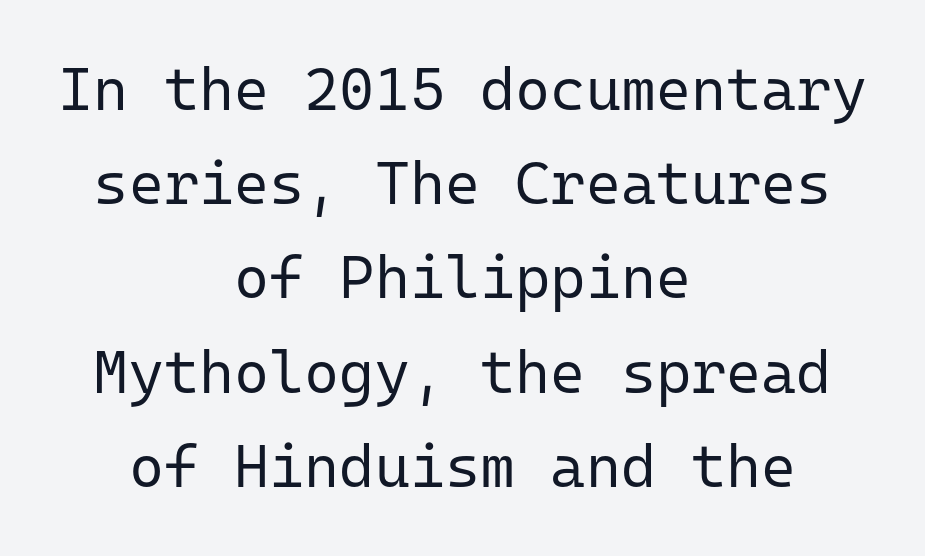
{"serif": "no", "italic": "no", "bold": "no", "weight": "regular", "width": "normal", "stroke_contrast": "low", "x_height": "medium", "monospaced": "yes", "underline": "no", "align": "center", "line_spacing": "normal", "line_spacing_ratio": 1.57, "letter_spacing": "normal", "letter_spacing_em": 0.0, "glyph_px": 60}
